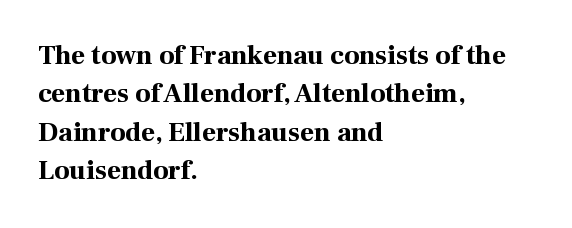
Q: Is the text bold? A: Yes.
Q: Is the text italic (slanted)? A: No, it is upright.
Q: Is the text underlined? A: No.
Q: How is the paragraph aligned? A: Left-aligned.
Q: Is the spacing between letters normal or unusually wide? A: Normal.
Q: Is the spacing between lines tight, normal or loose? A: Normal.
